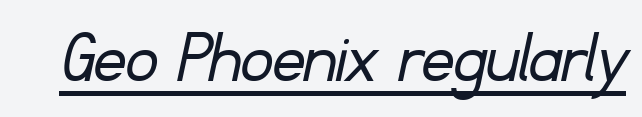
The image shows 78 px light sans-serif type; set normal letter spacing, underlined; low stroke contrast and a small x-height.
